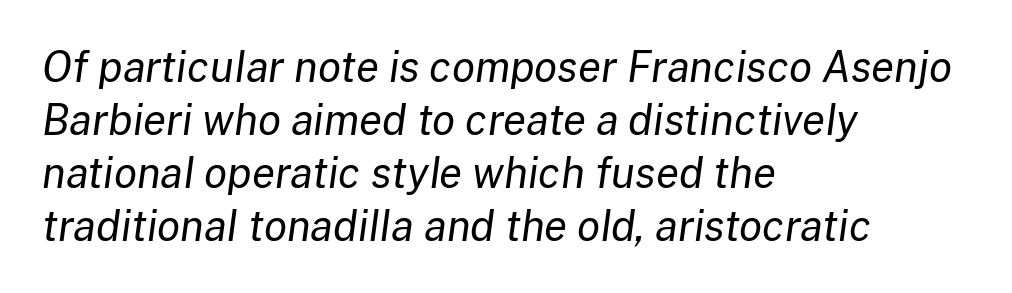
The image shows 42 px regular-weight type, italic (leaning right); set left-aligned, normal line spacing (1.26x), normal letter spacing, not underlined; low stroke contrast and a medium x-height.
